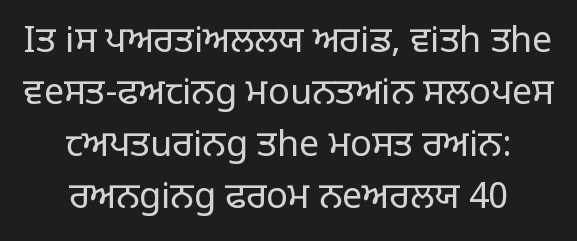
The image shows 36 px regular-weight sans-serif type, upright; set centered, normal line spacing (1.44x), normal letter spacing, not underlined; low stroke contrast and a large x-height.
